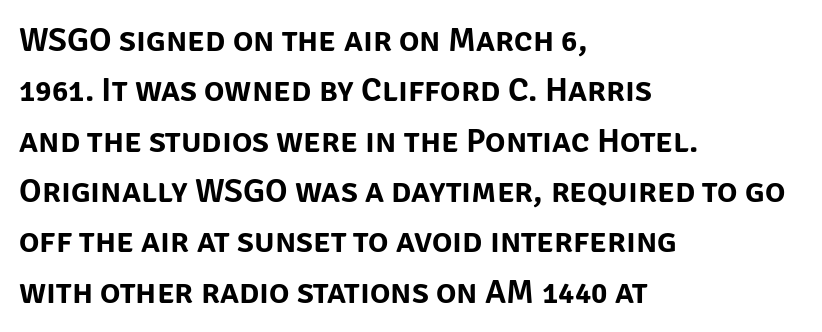
The image shows 34 px sans-serif type, upright; set left-aligned, normal line spacing (1.48x), normal letter spacing, not underlined; low stroke contrast and a large x-height.
